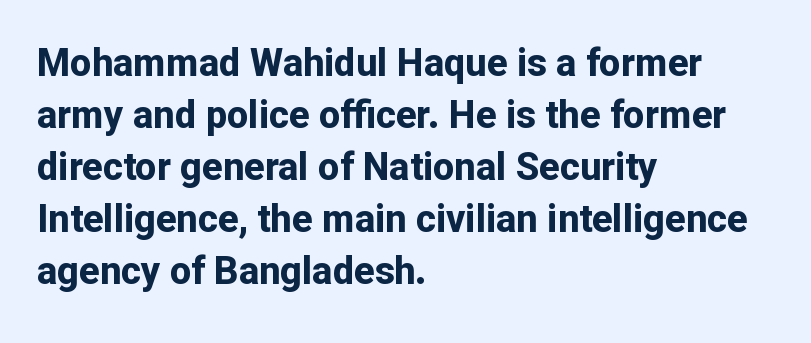
The image shows 38 px bold sans-serif type, upright; set left-aligned, normal line spacing (1.37x), normal letter spacing, not underlined; low stroke contrast and a medium x-height.
